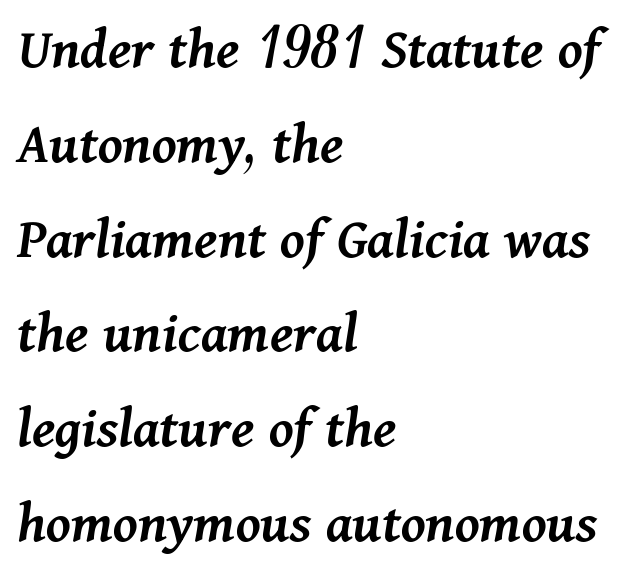
{"italic": "yes", "lean": "right", "slant_degrees": 11, "bold": "semi", "weight": "semibold", "width": "normal", "stroke_contrast": "medium", "x_height": "medium", "monospaced": "no", "underline": "no", "align": "left", "line_spacing": "normal", "line_spacing_ratio": 1.58, "letter_spacing": "normal", "letter_spacing_em": 0.0, "glyph_px": 60}
